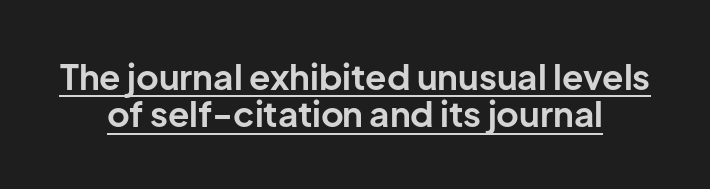
{"serif": "no", "italic": "no", "bold": "yes", "weight": "bold", "width": "normal", "stroke_contrast": "low", "x_height": "medium", "monospaced": "no", "underline": "yes", "line_spacing": "tight", "line_spacing_ratio": 1.07, "letter_spacing": "normal", "letter_spacing_em": 0.0, "glyph_px": 35}
